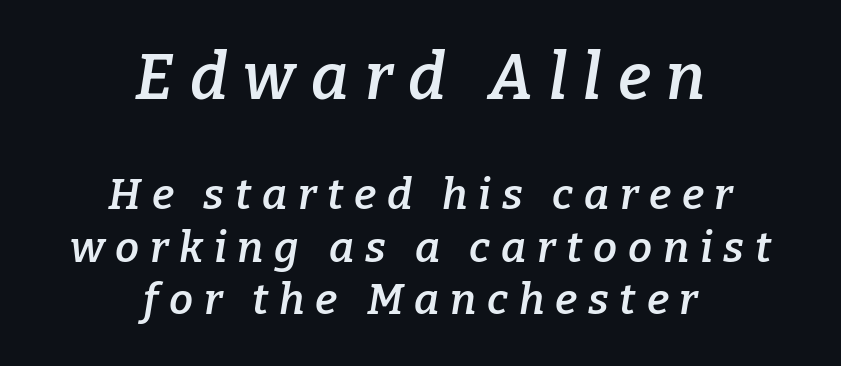
The image shows 64 px semibold serif type, italic (leaning right); set centered, line spacing 1.22x, unusually wide letter spacing (+0.25 em), not underlined; the first (top) block is 1.49x larger; low stroke contrast and a medium x-height.
